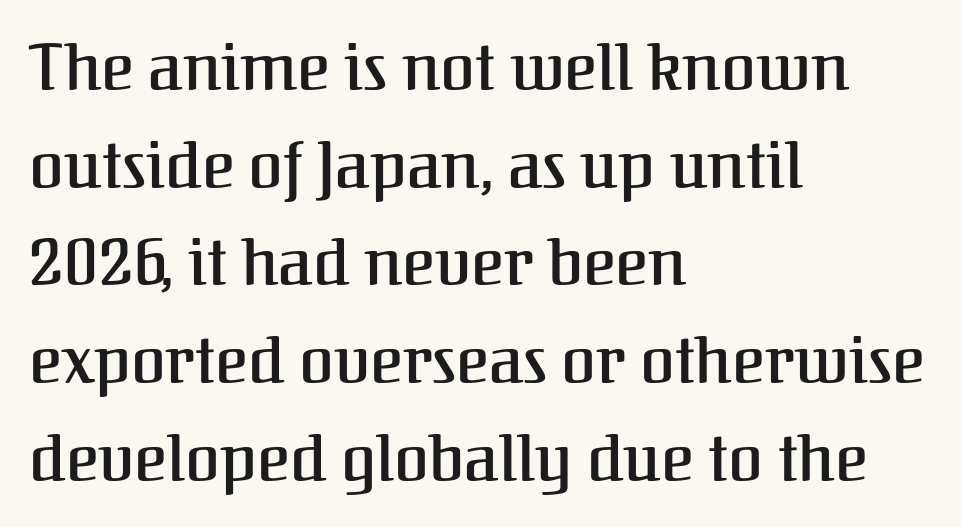
{"serif": "yes", "italic": "no", "width": "normal", "stroke_contrast": "medium", "x_height": "medium", "monospaced": "no", "underline": "no", "align": "left", "line_spacing": "normal", "line_spacing_ratio": 1.55, "letter_spacing": "normal", "letter_spacing_em": 0.0, "glyph_px": 63}
